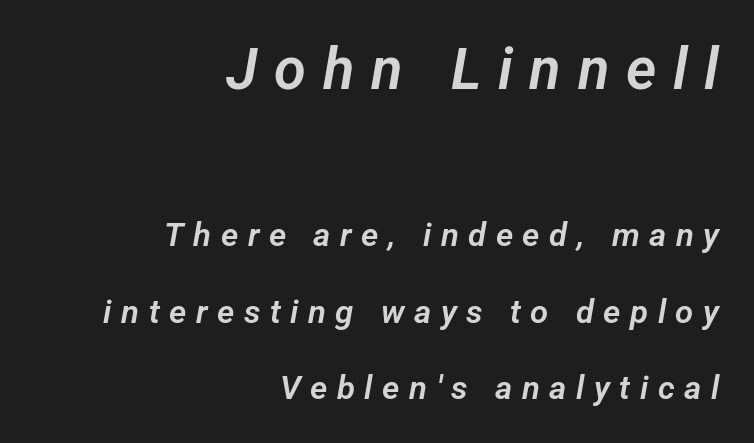
The image shows 58 px sans-serif type; set right-aligned, loose line spacing (2.31x), unusually wide letter spacing (+0.29 em), not underlined; the first (top) block is 1.76x larger; low stroke contrast and a medium x-height.
